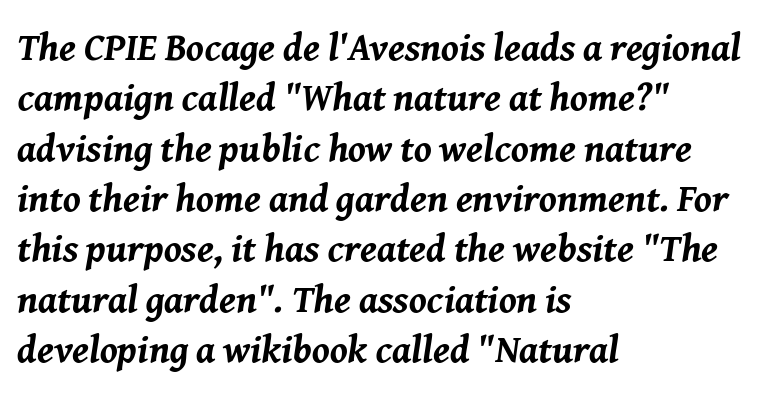
Honestly, the row spacing looks completely unremarkable. Compared with ordinary roman type, these characters are visibly tilted. The passage shown is typed in a proportional face where columns would drift. Type without underlining. Letter spacing: default. Weight check: bold — yes, fully.
